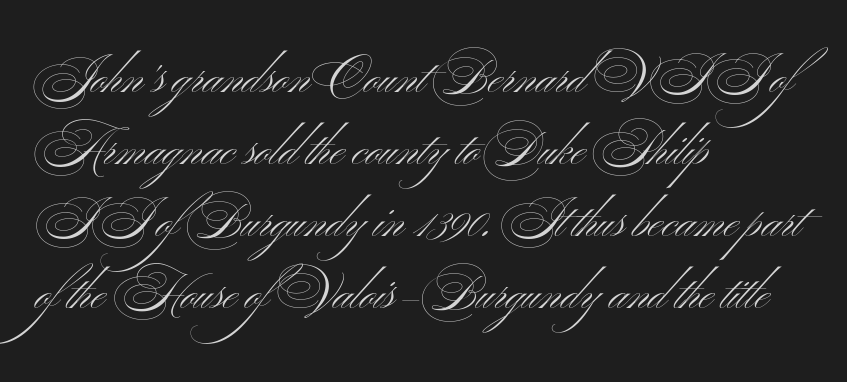
The image shows 48 px light, wide sans-serif type; set left-aligned, normal line spacing (1.5x), normal letter spacing, not underlined; medium stroke contrast and a small x-height.
